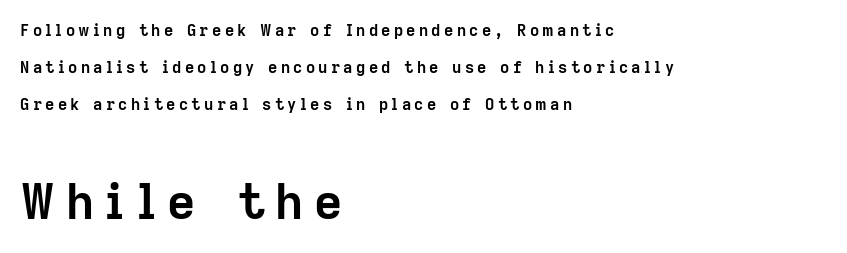
{"serif": "no", "italic": "no", "bold": "yes", "weight": "semibold", "width": "normal", "stroke_contrast": "low", "x_height": "medium", "monospaced": "no", "underline": "no", "align": "left", "line_spacing": "loose", "line_spacing_ratio": 2.32, "letter_spacing": "wide", "letter_spacing_em": 0.21, "larger_block": "second", "size_ratio": 3.06, "glyph_px": 49}
